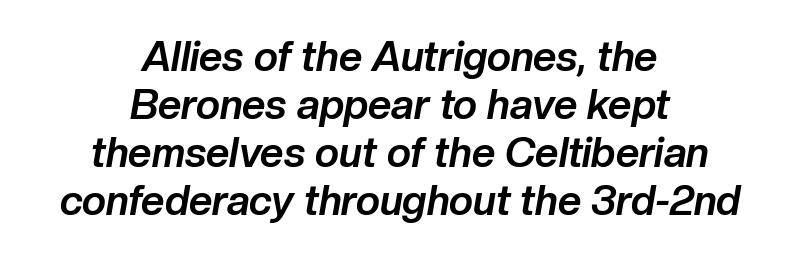
{"italic": "yes", "lean": "right", "slant_degrees": 10, "bold": "yes", "weight": "bold", "width": "normal", "stroke_contrast": "low", "x_height": "medium", "monospaced": "no", "underline": "no", "align": "center", "line_spacing_ratio": 1.17, "letter_spacing": "normal", "letter_spacing_em": 0.0, "glyph_px": 41}
